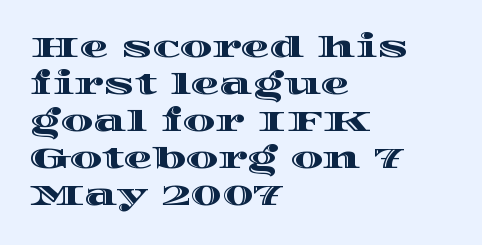
{"italic": "no", "width": "wide", "x_height": "large", "monospaced": "no", "underline": "no", "align": "left", "line_spacing": "normal", "line_spacing_ratio": 1.28, "letter_spacing": "normal", "letter_spacing_em": 0.0, "glyph_px": 29}
